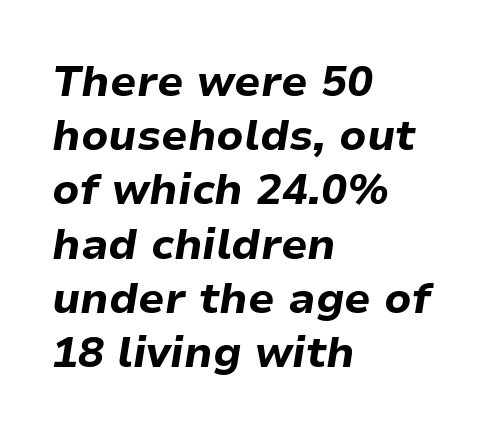
Q: Is the text bold? A: Yes.
Q: Is the text italic (slanted)? A: Yes, it leans right by about 9 degrees.
Q: Is the text underlined? A: No.
Q: How is the paragraph aligned? A: Left-aligned.
Q: Is the spacing between letters normal or unusually wide? A: Normal.
Q: Is the spacing between lines tight, normal or loose? A: Normal.
Q: Width (condensed, normal, or wide)? A: Normal.
Q: Stroke contrast? A: Low.
Q: x-height? A: Medium.
Q: Monospaced? A: No.
